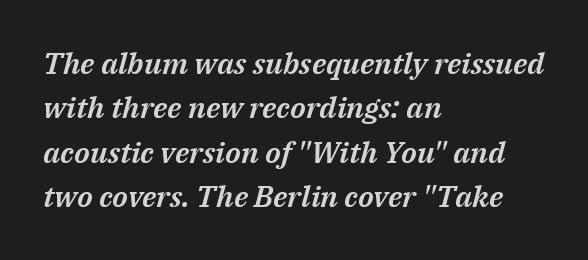
Q: Is the text italic (slanted)? A: Yes, it leans right by about 14 degrees.
Q: Is the text underlined? A: No.
Q: How is the paragraph aligned? A: Left-aligned.
Q: Is the spacing between letters normal or unusually wide? A: Normal.
Q: Is the spacing between lines tight, normal or loose? A: Normal.
Q: Width (condensed, normal, or wide)? A: Normal.
Q: Stroke contrast? A: Medium.
Q: x-height? A: Medium.
Q: Monospaced? A: No.
